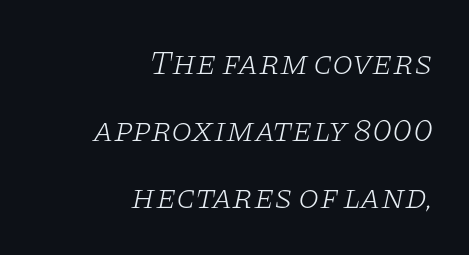
Q: Is the text bold? A: No.
Q: Is the text italic (slanted)? A: Yes, it leans right by about 11 degrees.
Q: Is the typeface a serif or a sans-serif typeface? A: Serif.
Q: Is the text underlined? A: No.
Q: How is the paragraph aligned? A: Right-aligned.
Q: Is the spacing between letters normal or unusually wide? A: Normal.
Q: Is the spacing between lines tight, normal or loose? A: Loose.
Q: Width (condensed, normal, or wide)? A: Wide.
Q: Stroke contrast? A: Low.
Q: x-height? A: Large.
Q: Monospaced? A: No.
